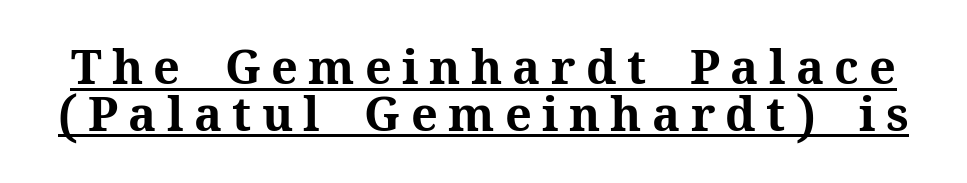
{"serif": "yes", "italic": "no", "bold": "yes", "weight": "bold", "width": "normal", "stroke_contrast": "medium", "x_height": "medium", "monospaced": "no", "underline": "yes", "line_spacing": "tight", "line_spacing_ratio": 0.99, "letter_spacing": "wide", "letter_spacing_em": 0.22, "glyph_px": 47}
